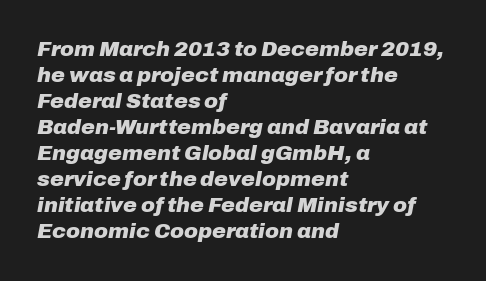
The image shows 21 px bold type, italic (leaning right); set left-aligned, line spacing 1.24x, normal letter spacing, not underlined.
